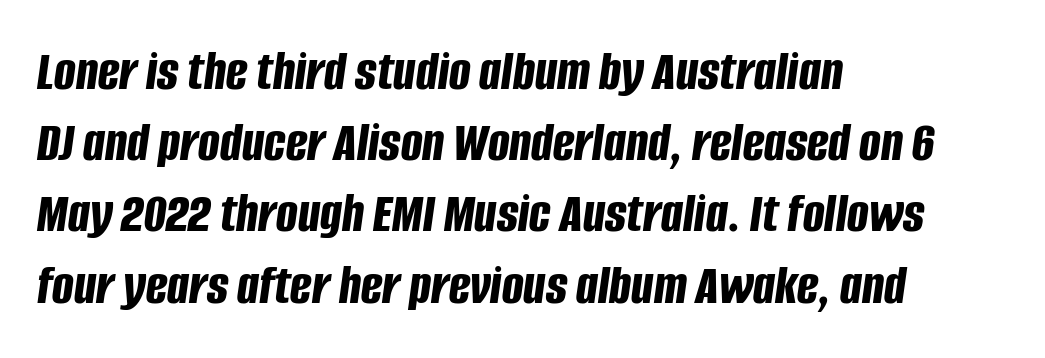
Q: Is the text bold? A: Yes.
Q: Is the text italic (slanted)? A: Yes, it leans right by about 8 degrees.
Q: Is the text underlined? A: No.
Q: How is the paragraph aligned? A: Left-aligned.
Q: Is the spacing between letters normal or unusually wide? A: Normal.
Q: Is the spacing between lines tight, normal or loose? A: Normal.
Q: Width (condensed, normal, or wide)? A: Condensed.
Q: Stroke contrast? A: Low.
Q: x-height? A: Large.
Q: Monospaced? A: No.
